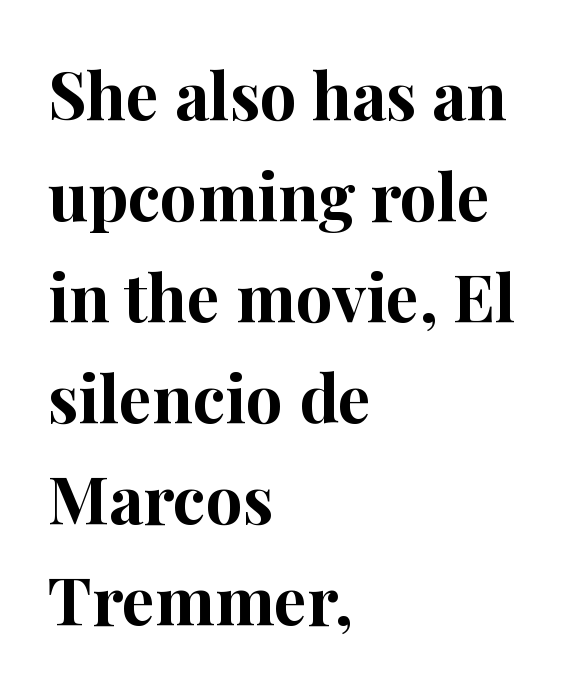
Q: Is the text bold? A: Yes.
Q: Is the text italic (slanted)? A: No, it is upright.
Q: Is the typeface a serif or a sans-serif typeface? A: Serif.
Q: Is the text underlined? A: No.
Q: How is the paragraph aligned? A: Left-aligned.
Q: Is the spacing between letters normal or unusually wide? A: Normal.
Q: Is the spacing between lines tight, normal or loose? A: Normal.
Q: Width (condensed, normal, or wide)? A: Normal.
Q: Stroke contrast? A: High.
Q: x-height? A: Medium.
Q: Monospaced? A: No.
